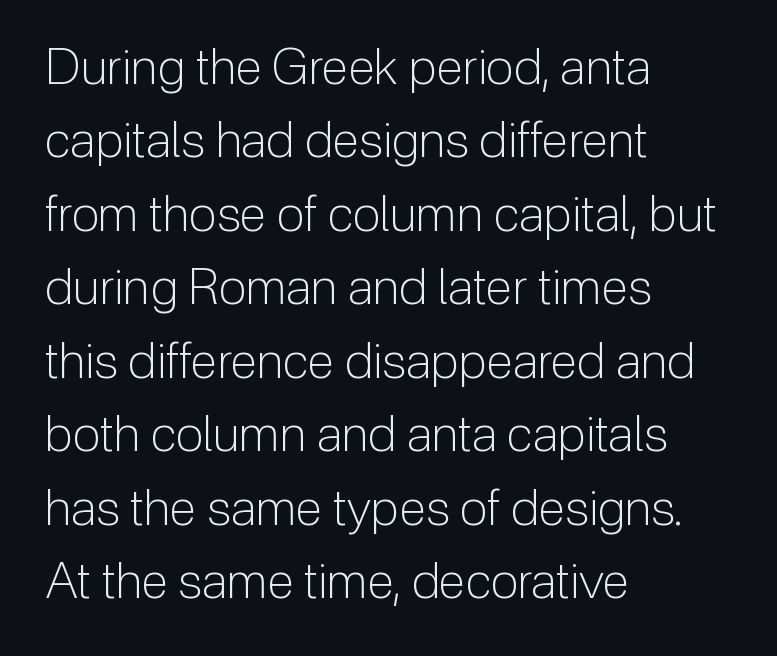
Q: Is the text bold? A: No.
Q: Is the text italic (slanted)? A: No, it is upright.
Q: Is the typeface a serif or a sans-serif typeface? A: Sans-serif.
Q: Is the text underlined? A: No.
Q: How is the paragraph aligned? A: Left-aligned.
Q: Is the spacing between letters normal or unusually wide? A: Normal.
Q: Is the spacing between lines tight, normal or loose? A: Normal.
Q: Width (condensed, normal, or wide)? A: Normal.
Q: Stroke contrast? A: Low.
Q: x-height? A: Medium.
Q: Monospaced? A: No.
